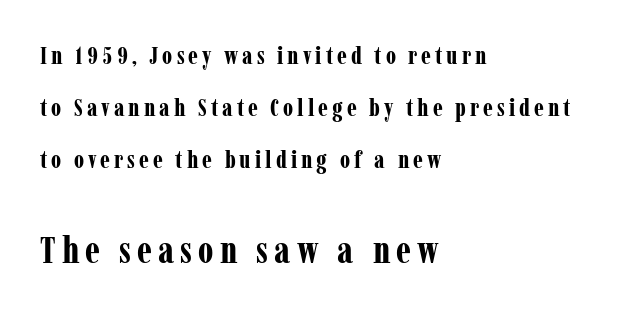
Q: Is the text bold? A: Yes.
Q: Is the text italic (slanted)? A: No, it is upright.
Q: Is the typeface a serif or a sans-serif typeface? A: Serif.
Q: Is the text underlined? A: No.
Q: How is the paragraph aligned? A: Left-aligned.
Q: Is the spacing between lines tight, normal or loose? A: Loose.
Q: Which block of text is set in a larger size, the first (top) or the second (bottom)? A: The second (bottom) one.
Q: Width (condensed, normal, or wide)? A: Condensed.
Q: Stroke contrast? A: Low.
Q: x-height? A: Medium.
Q: Monospaced? A: No.
